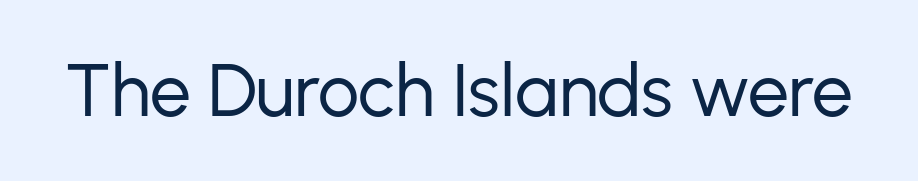
{"serif": "no", "italic": "no", "bold": "no", "weight": "regular", "width": "normal", "stroke_contrast": "low", "x_height": "medium", "monospaced": "no", "underline": "no", "letter_spacing": "normal", "letter_spacing_em": 0.0, "glyph_px": 73}
